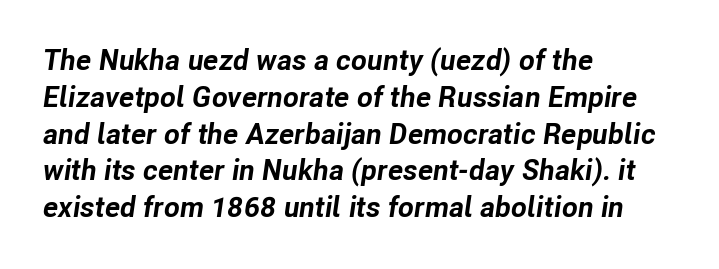
The image shows 29 px bold type, italic (leaning right); set left-aligned, normal line spacing (1.27x), normal letter spacing, not underlined; low stroke contrast and a medium x-height.
